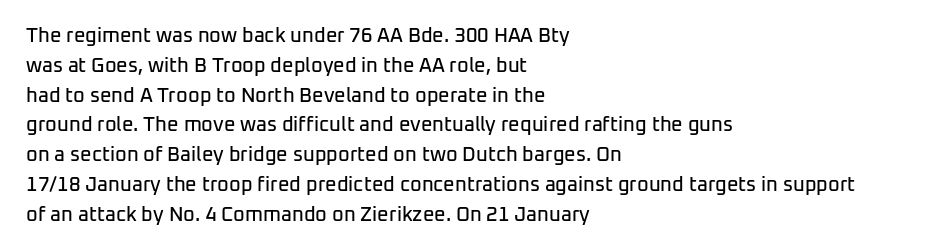
Q: Is the text italic (slanted)? A: No, it is upright.
Q: Is the text underlined? A: No.
Q: How is the paragraph aligned? A: Left-aligned.
Q: Is the spacing between letters normal or unusually wide? A: Normal.
Q: Is the spacing between lines tight, normal or loose? A: Normal.
